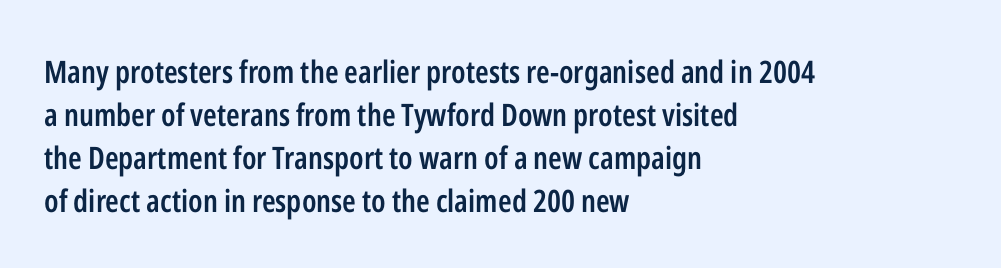
{"serif": "no", "italic": "no", "bold": "semi", "weight": "semibold", "width": "condensed", "stroke_contrast": "low", "x_height": "medium", "monospaced": "no", "underline": "no", "align": "left", "line_spacing": "normal", "line_spacing_ratio": 1.39, "letter_spacing": "normal", "letter_spacing_em": 0.0, "glyph_px": 31}
